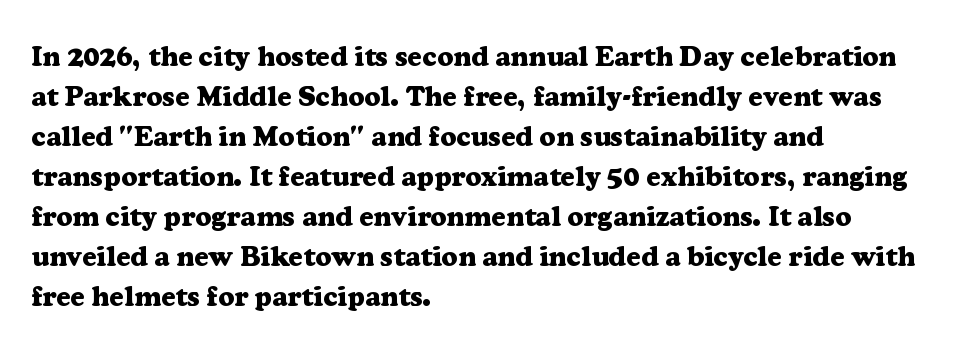
{"serif": "yes", "italic": "no", "bold": "yes", "weight": "heavy", "width": "normal", "stroke_contrast": "low", "x_height": "medium", "monospaced": "no", "underline": "no", "align": "left", "line_spacing": "normal", "line_spacing_ratio": 1.43, "letter_spacing": "normal", "letter_spacing_em": 0.0, "glyph_px": 28}
